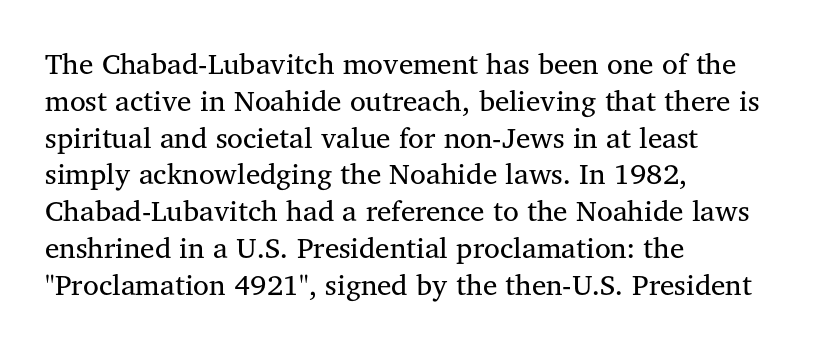
Look at the tracking — it's just the regular setting, nothing added. Is there much room between lines? A standard amount, neither cramped nor airy. A student would call this left alignment; a typographer would say flush left, rag right. Honestly, there is no underline to notice here at all. Italic? Not at all — the glyphs are vertical.
